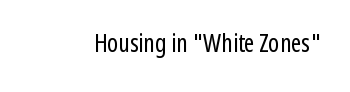
Q: Is the text bold? A: No.
Q: Is the text italic (slanted)? A: No, it is upright.
Q: Is the text underlined? A: No.
Q: Is the spacing between letters normal or unusually wide? A: Normal.
